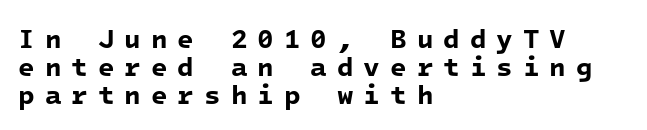
Q: Is the text bold? A: Yes.
Q: Is the text underlined? A: No.
Q: How is the paragraph aligned? A: Left-aligned.
Q: Is the spacing between letters normal or unusually wide? A: Unusually wide.
Q: Is the spacing between lines tight, normal or loose? A: Tight.
